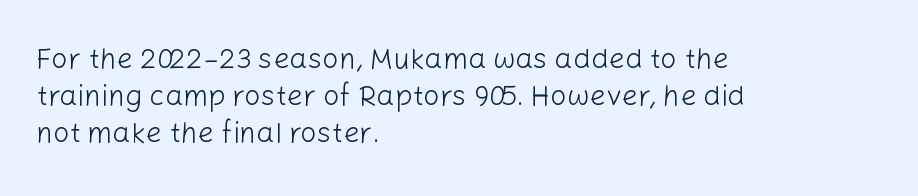
Q: Is the text bold? A: No.
Q: Is the text italic (slanted)? A: No, it is upright.
Q: Is the typeface a serif or a sans-serif typeface? A: Sans-serif.
Q: Is the text underlined? A: No.
Q: How is the paragraph aligned? A: Left-aligned.
Q: Is the spacing between letters normal or unusually wide? A: Normal.
Q: Is the spacing between lines tight, normal or loose? A: Normal.
Q: Width (condensed, normal, or wide)? A: Normal.
Q: Stroke contrast? A: Low.
Q: x-height? A: Medium.
Q: Monospaced? A: No.
